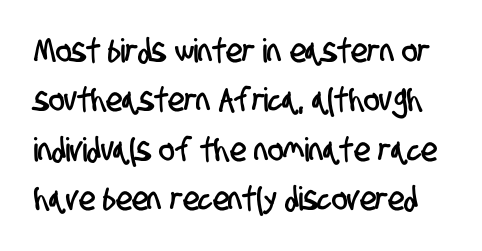
The image shows 33 px condensed sans-serif type; set normal line spacing (1.5x), normal letter spacing, not underlined; low stroke contrast and a large x-height.
